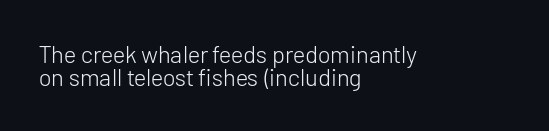
Q: Is the text bold? A: No.
Q: Is the text italic (slanted)? A: No, it is upright.
Q: Is the text underlined? A: No.
Q: How is the paragraph aligned? A: Left-aligned.
Q: Is the spacing between letters normal or unusually wide? A: Normal.
Q: Is the spacing between lines tight, normal or loose? A: Tight.
